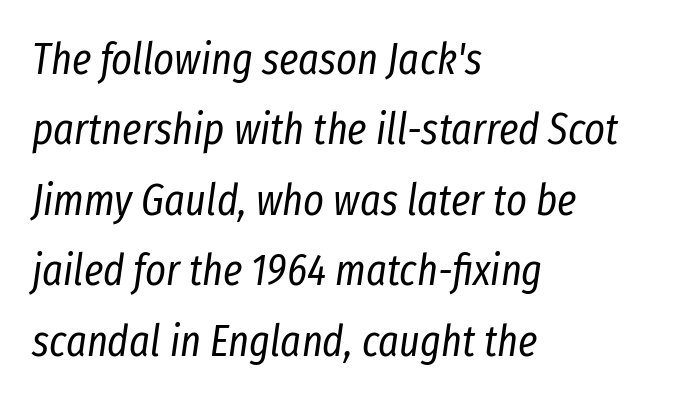
{"italic": "yes", "lean": "right", "slant_degrees": 8, "bold": "no", "weight": "regular", "width": "condensed", "stroke_contrast": "low", "x_height": "medium", "monospaced": "no", "underline": "no", "align": "left", "line_spacing": "normal", "line_spacing_ratio": 1.6, "letter_spacing": "normal", "letter_spacing_em": 0.0, "glyph_px": 44}
